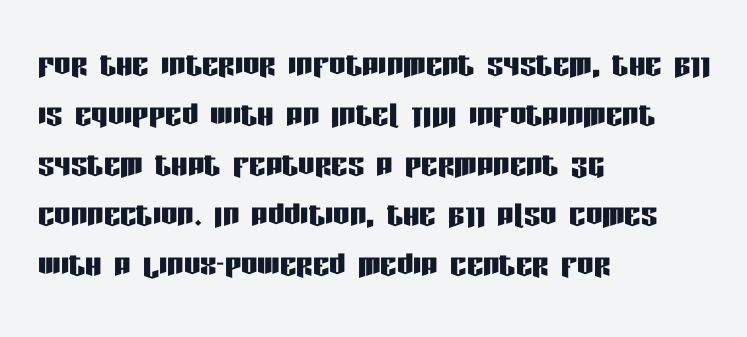
Tall strokes in this sample are plumb rather than angled. Note the varied advance widths — an 'i' is clearly narrower than an 'm'. The baseline area is clear. Observe the absence of serifs on each vertical stroke in this sample. Casual observation: everything's shoved over to the left.
